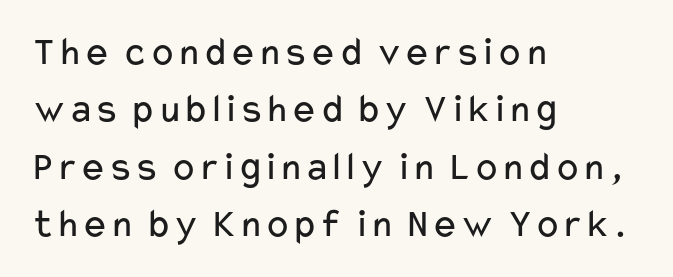
The image shows 41 px regular-weight, wide sans-serif type, upright; set left-aligned, normal line spacing (1.4x), normal letter spacing, not underlined; low stroke contrast and a medium x-height.
